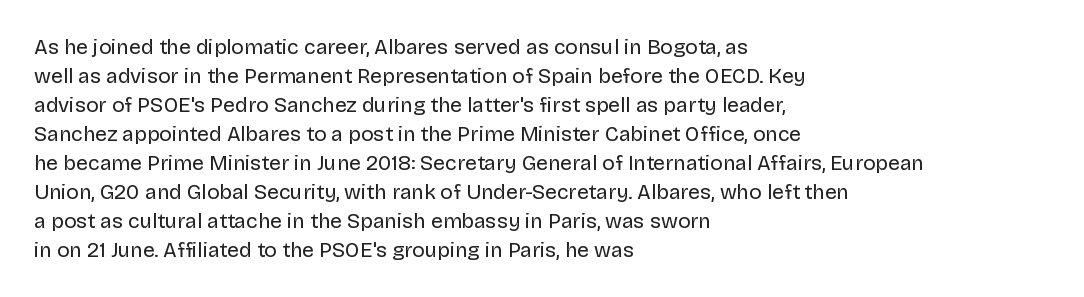
Q: Is the text bold? A: No.
Q: Is the text italic (slanted)? A: No, it is upright.
Q: Is the text underlined? A: No.
Q: How is the paragraph aligned? A: Left-aligned.
Q: Is the spacing between letters normal or unusually wide? A: Normal.
Q: Is the spacing between lines tight, normal or loose? A: Normal.
